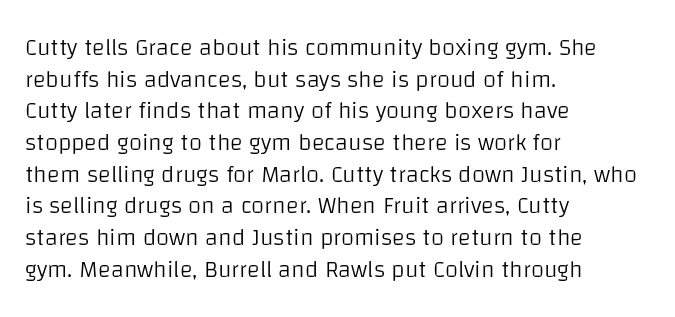
Q: Is the text bold? A: No.
Q: Is the text italic (slanted)? A: No, it is upright.
Q: Is the text underlined? A: No.
Q: How is the paragraph aligned? A: Left-aligned.
Q: Is the spacing between letters normal or unusually wide? A: Normal.
Q: Is the spacing between lines tight, normal or loose? A: Normal.
